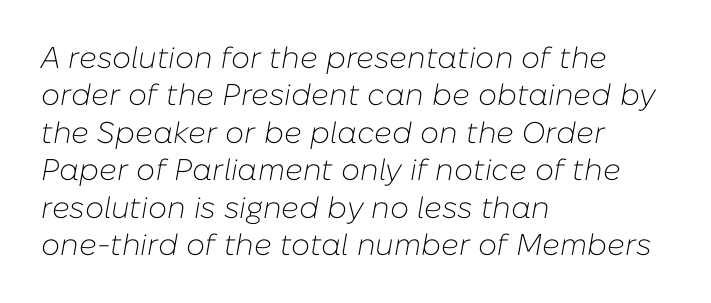
The image shows 30 px light type, italic (leaning right); set left-aligned, normal line spacing (1.25x), normal letter spacing, not underlined; low stroke contrast and a medium x-height.
